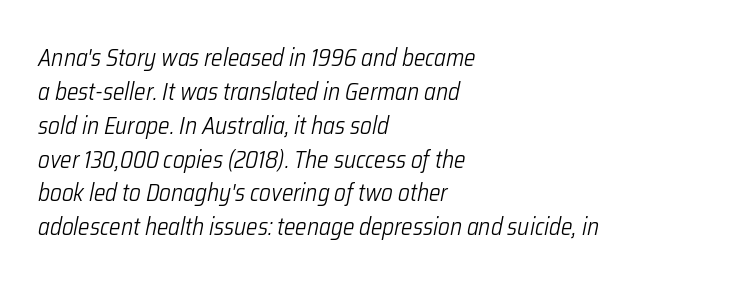
The image shows 24 px text type, italic (leaning right); set left-aligned, normal line spacing (1.41x), normal letter spacing, not underlined.
